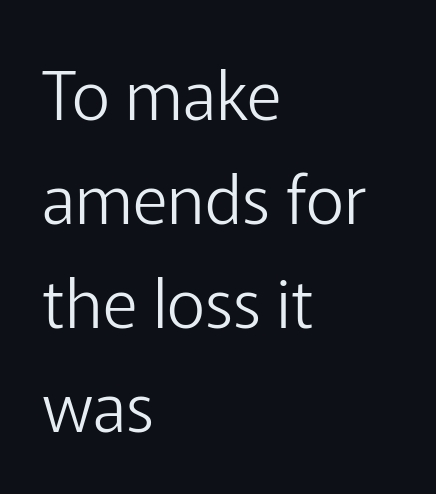
{"serif": "no", "italic": "no", "bold": "no", "weight": "light", "width": "normal", "stroke_contrast": "low", "x_height": "medium", "monospaced": "no", "underline": "no", "align": "left", "line_spacing": "normal", "line_spacing_ratio": 1.55, "letter_spacing": "normal", "letter_spacing_em": 0.0, "glyph_px": 67}
